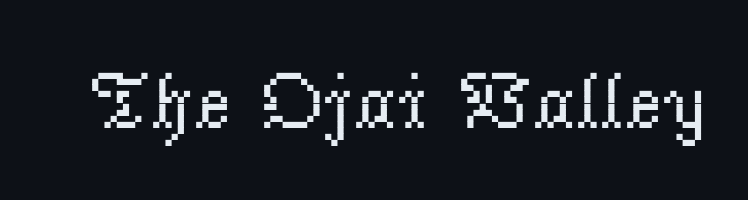
These lines are rendered in a variable-pitch font. The letterforms sit shoulder to shoulder at normal distance. Compared with a typical body face, this is equally light or lighter still. The typography opts for an upright posture over an oblique one. No word sits above an underline. Check where the strokes stop: tiny serifs finish them off.
